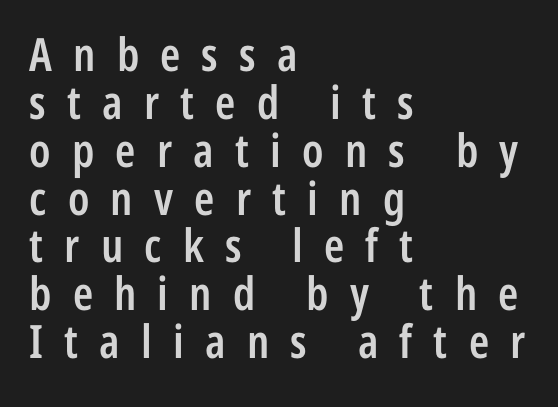
Observe the absence of serifs on each vertical stroke in this sample. The space beneath each line is pristine and unruled. Notice how the passage keeps a crisp vertical edge on the left only. Stems and bowls a touch heavier than normal — semibold. Someone cranked the tracking dial way up on this one. Horizontal bands of white between lines are thin slivers.
